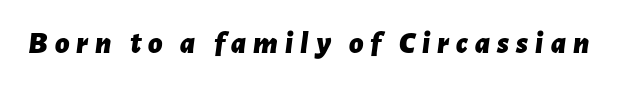
The image shows 31 px bold type, italic (leaning right); set unusually wide letter spacing (+0.23 em), not underlined; low stroke contrast and a medium x-height.
